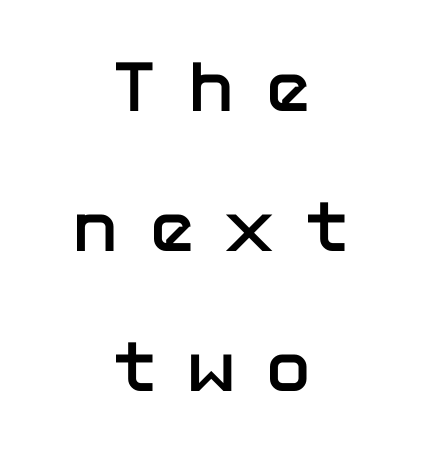
{"serif": "no", "italic": "no", "bold": "yes", "weight": "semibold", "width": "normal", "stroke_contrast": "low", "x_height": "medium", "underline": "no", "align": "center", "line_spacing": "loose", "line_spacing_ratio": 1.92, "letter_spacing": "wide", "letter_spacing_em": 0.39, "glyph_px": 73}
